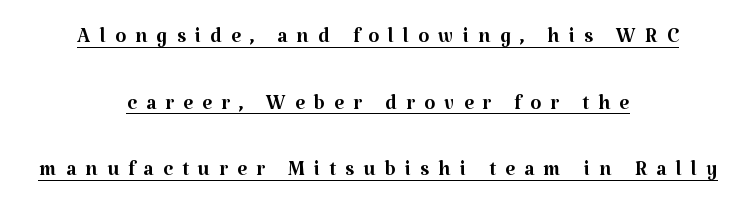
{"serif": "yes", "italic": "no", "bold": "no", "weight": "regular", "width": "normal", "stroke_contrast": "medium", "x_height": "medium", "monospaced": "no", "underline": "yes", "align": "center", "line_spacing": "loose", "line_spacing_ratio": 2.38, "letter_spacing": "wide", "letter_spacing_em": 0.33, "glyph_px": 28}
